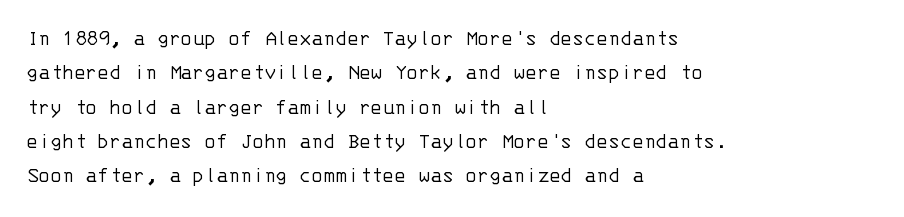
Q: Is the text bold? A: No.
Q: Is the text italic (slanted)? A: No, it is upright.
Q: Is the text underlined? A: No.
Q: How is the paragraph aligned? A: Left-aligned.
Q: Is the spacing between letters normal or unusually wide? A: Normal.
Q: Is the spacing between lines tight, normal or loose? A: Normal.
